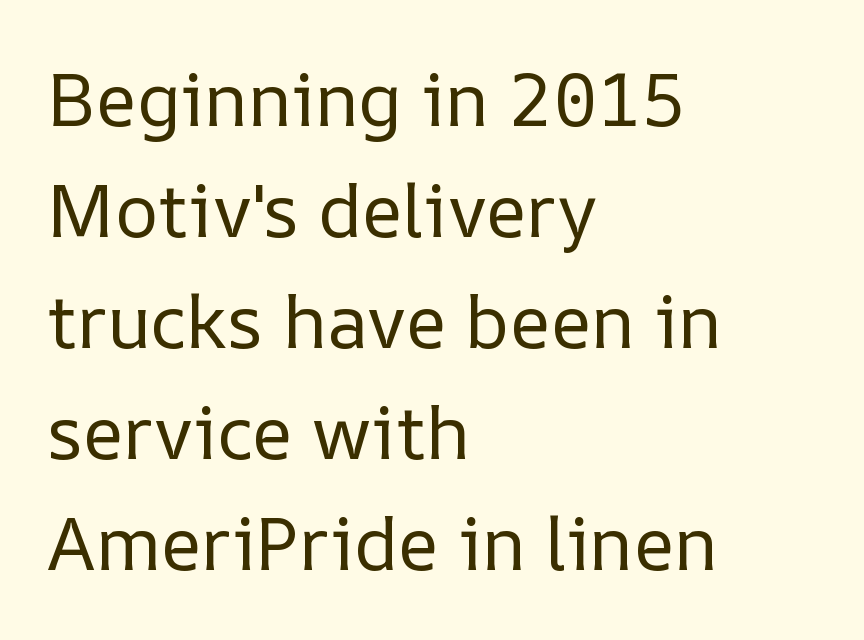
The foot of each line stays bare and open. Default kerning and tracking; the words read as compact shapes. These lines are rendered in a variable-pitch font. Every row of glyphs begins at an identical x-position on the left. When letters stand straight like this, we call the style roman or upright.
